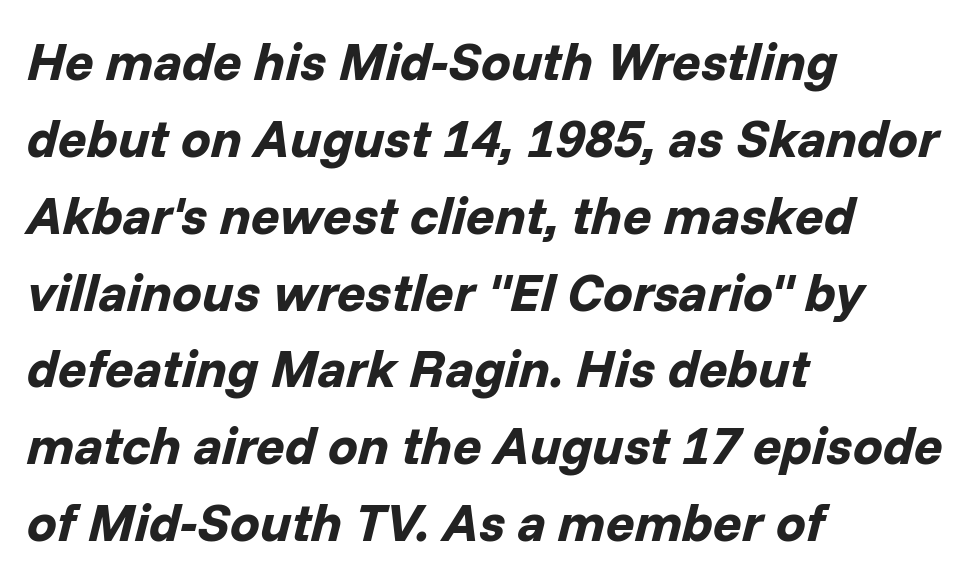
{"italic": "yes", "lean": "right", "slant_degrees": 14, "bold": "yes", "weight": "bold", "width": "normal", "stroke_contrast": "low", "x_height": "medium", "monospaced": "no", "underline": "no", "align": "left", "line_spacing": "normal", "line_spacing_ratio": 1.45, "letter_spacing": "normal", "letter_spacing_em": 0.0, "glyph_px": 53}
